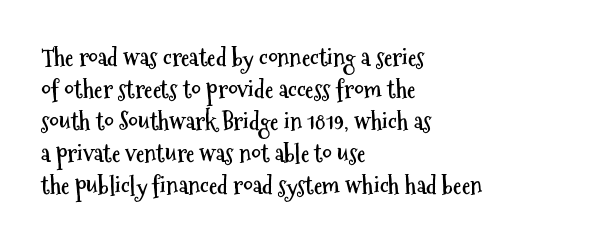
How are the letters spaced? Ordinarily, with no added tracking. Left-aligned paragraph, ragged on the right. The rows are spaced the way most documents space them. The glyphs are unaccompanied by any horizontal stroke below them. Weight check: bold — yes, fully. Ordinary non-slanted type is in use.
